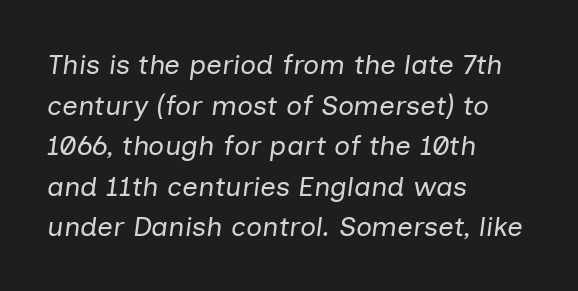
Caption: face not bold, strokes unweighted. Underline: absent. What stands out about the letter spacing? Nothing — it is the standard amount. The passage shown leans; its letterforms are oblique. Notice how descenders clear the ascenders below comfortably — that's standard leading.
